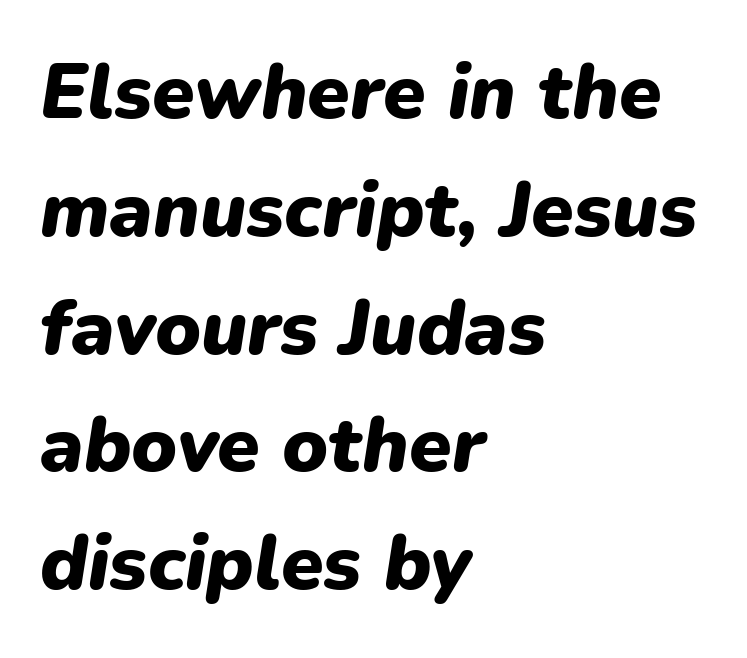
Q: Is the text bold? A: Yes.
Q: Is the text italic (slanted)? A: Yes, it leans right by about 9 degrees.
Q: Is the text underlined? A: No.
Q: How is the paragraph aligned? A: Left-aligned.
Q: Is the spacing between letters normal or unusually wide? A: Normal.
Q: Is the spacing between lines tight, normal or loose? A: Normal.
Q: Width (condensed, normal, or wide)? A: Normal.
Q: Stroke contrast? A: Low.
Q: x-height? A: Medium.
Q: Monospaced? A: No.
